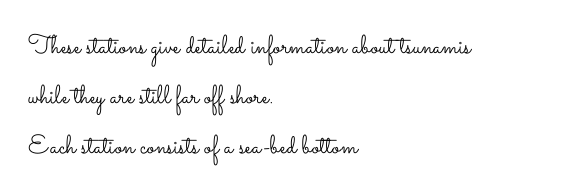
{"bold": "no", "underline": "no", "align": "left", "line_spacing": "loose", "line_spacing_ratio": 1.92, "letter_spacing": "normal", "letter_spacing_em": 0.0, "glyph_px": 26}
